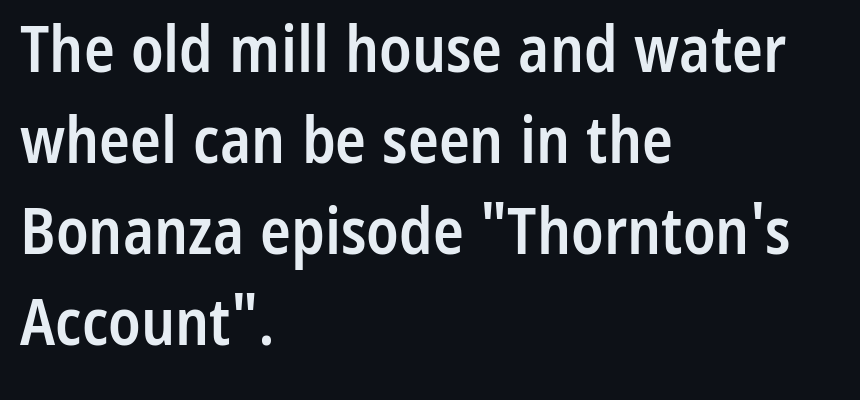
{"serif": "no", "italic": "no", "bold": "semi", "weight": "semibold", "width": "condensed", "stroke_contrast": "low", "x_height": "medium", "monospaced": "no", "underline": "no", "align": "left", "line_spacing": "normal", "line_spacing_ratio": 1.42, "letter_spacing": "normal", "letter_spacing_em": 0.0, "glyph_px": 64}
